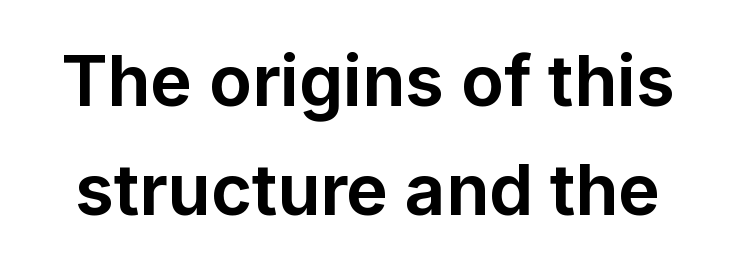
Q: Is the text bold? A: Yes.
Q: Is the text italic (slanted)? A: No, it is upright.
Q: Is the typeface a serif or a sans-serif typeface? A: Sans-serif.
Q: Is the text underlined? A: No.
Q: Is the spacing between letters normal or unusually wide? A: Normal.
Q: Is the spacing between lines tight, normal or loose? A: Normal.
Q: Width (condensed, normal, or wide)? A: Normal.
Q: Stroke contrast? A: Low.
Q: x-height? A: Medium.
Q: Monospaced? A: No.
